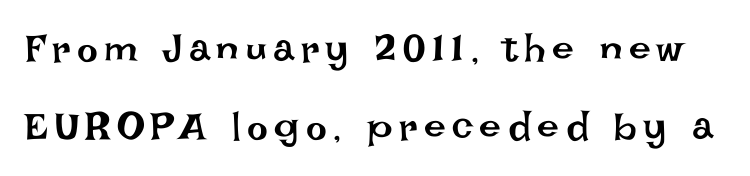
Q: Is the text bold? A: No.
Q: Is the text italic (slanted)? A: No, it is upright.
Q: Is the text underlined? A: No.
Q: Is the spacing between lines tight, normal or loose? A: Loose.
Q: Width (condensed, normal, or wide)? A: Normal.
Q: Stroke contrast? A: Low.
Q: x-height? A: Large.
Q: Monospaced? A: No.
